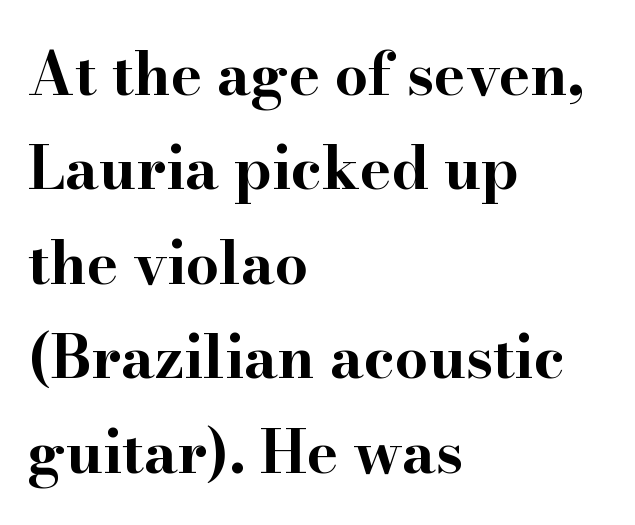
The image shows 59 px bold, wide serif type, upright; set left-aligned, normal line spacing (1.6x), normal letter spacing, not underlined; high stroke contrast and a small x-height.
